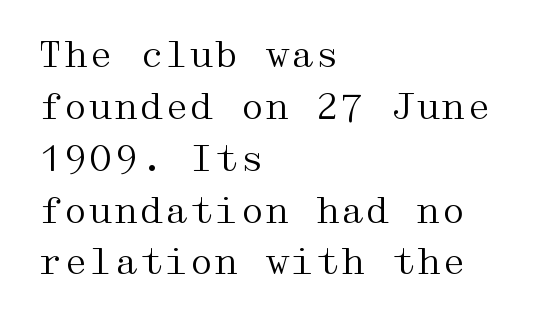
Summary of vertical rhythm: regular, with standard interline spacing. The letterforms sit at book weight or below. The specimen reads as upright at a glance. Lines of text with bare space underneath. Visually the block forms a straight wall on the left and a jagged coastline on the right. Default kerning and tracking; the words read as compact shapes.
